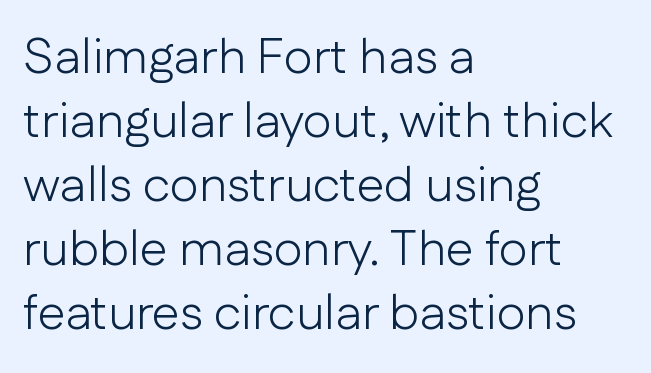
Notice how the passage keeps a crisp vertical edge on the left only. The type sits square on the baseline with zero lean. Type style note: lacks serifs. The baseline area is clear. A light-to-regular cut is what we see here.
